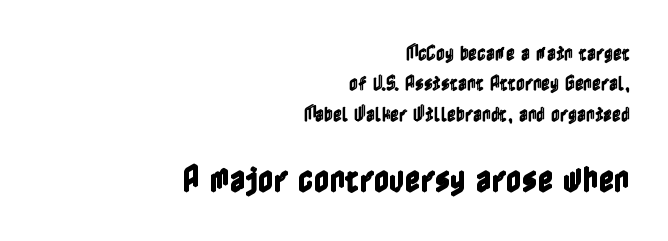
{"italic": "no", "width": "condensed", "x_height": "medium", "underline": "no", "align": "right", "line_spacing_ratio": 1.78, "letter_spacing": "normal", "letter_spacing_em": 0.0, "larger_block": "second", "size_ratio": 1.76, "glyph_px": 30}
